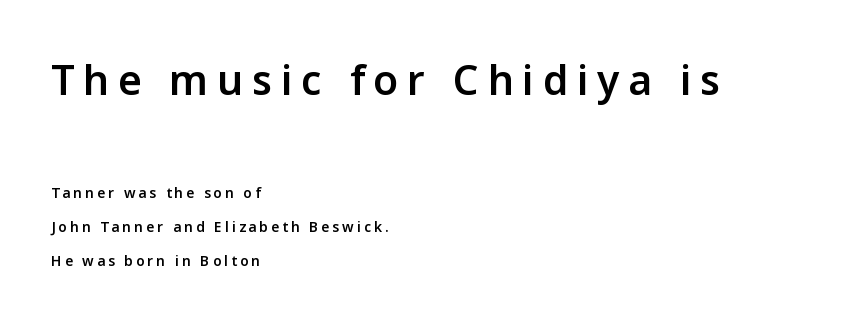
Q: Is the text bold? A: Semi-bold.
Q: Is the text italic (slanted)? A: No, it is upright.
Q: Is the typeface a serif or a sans-serif typeface? A: Sans-serif.
Q: Is the text underlined? A: No.
Q: How is the paragraph aligned? A: Left-aligned.
Q: Is the spacing between letters normal or unusually wide? A: Unusually wide.
Q: Is the spacing between lines tight, normal or loose? A: Loose.
Q: Which block of text is set in a larger size, the first (top) or the second (bottom)? A: The first (top) one.
Q: Width (condensed, normal, or wide)? A: Normal.
Q: Stroke contrast? A: Low.
Q: x-height? A: Medium.
Q: Monospaced? A: No.
